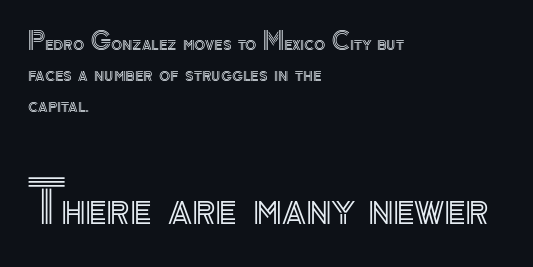
Q: Is the text italic (slanted)? A: No, it is upright.
Q: Is the text underlined? A: No.
Q: How is the paragraph aligned? A: Left-aligned.
Q: Is the spacing between letters normal or unusually wide? A: Normal.
Q: Is the spacing between lines tight, normal or loose? A: Normal.
Q: Which block of text is set in a larger size, the first (top) or the second (bottom)? A: The second (bottom) one.
Q: Width (condensed, normal, or wide)? A: Normal.
Q: x-height? A: Small.
Q: Monospaced? A: No.
